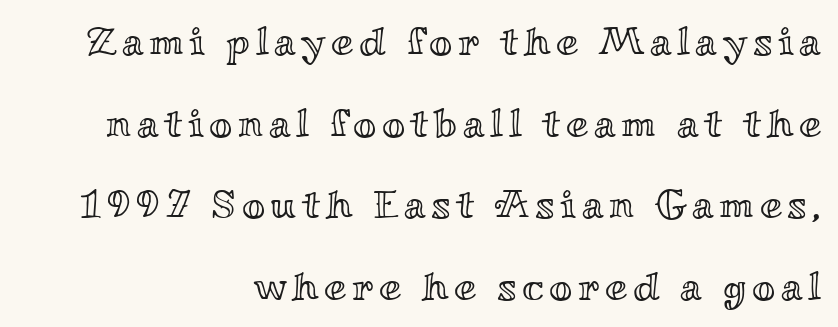
Ascenders rise straight up at ninety degrees. The designer dialed line spacing up above the default. Looks like regular typesetting: each glyph gets only the width it needs. Descender tails drop into unmarked territory.
